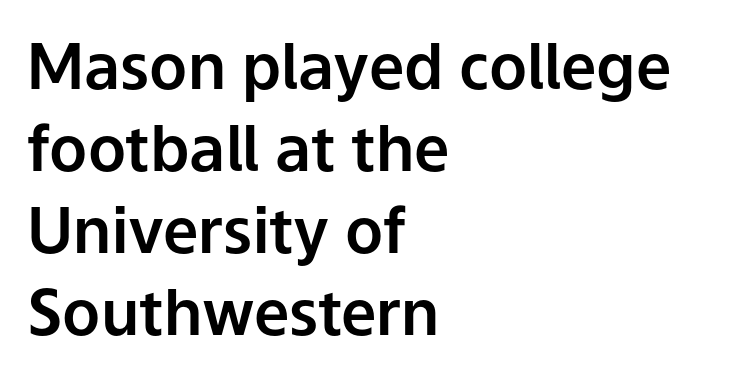
{"serif": "no", "italic": "no", "width": "normal", "stroke_contrast": "low", "x_height": "medium", "monospaced": "no", "underline": "no", "align": "left", "line_spacing": "normal", "line_spacing_ratio": 1.3, "letter_spacing": "normal", "letter_spacing_em": 0.0, "glyph_px": 63}
